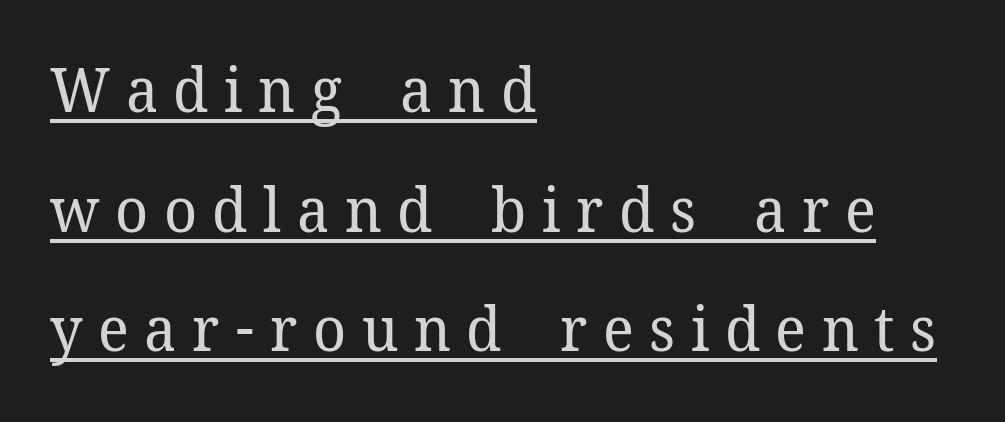
The image shows 62 px regular-weight serif type, upright; set left-aligned, loose line spacing (1.93x), unusually wide letter spacing (+0.25 em), underlined; low stroke contrast and a medium x-height.
